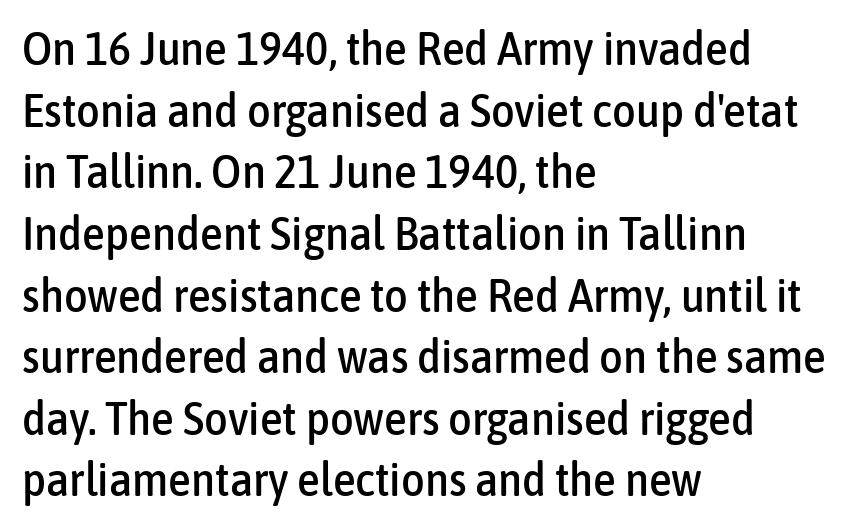
Glance below the letters and you will spot only blank space. A typesetter would call this proportional, since set widths differ per character. Type style note: lacks serifs. Each line starts at the same left margin while the right side varies. The letterforms sit shoulder to shoulder at normal distance.
